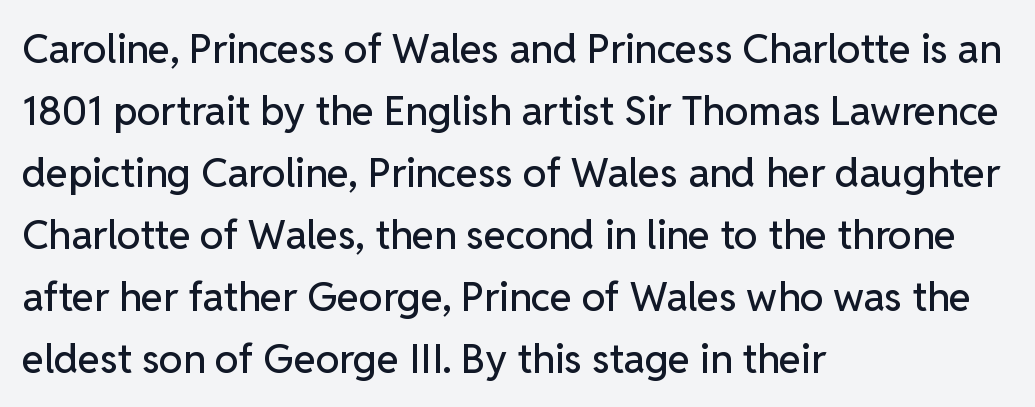
{"serif": "no", "italic": "no", "width": "normal", "stroke_contrast": "low", "x_height": "medium", "monospaced": "no", "underline": "no", "align": "left", "line_spacing": "normal", "line_spacing_ratio": 1.55, "letter_spacing": "normal", "letter_spacing_em": 0.0, "glyph_px": 40}
